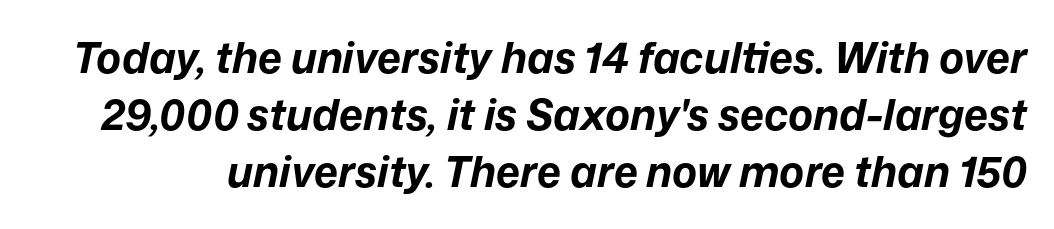
The image shows 42 px bold type, italic (leaning right); set normal line spacing (1.36x), normal letter spacing, not underlined; low stroke contrast and a medium x-height.
